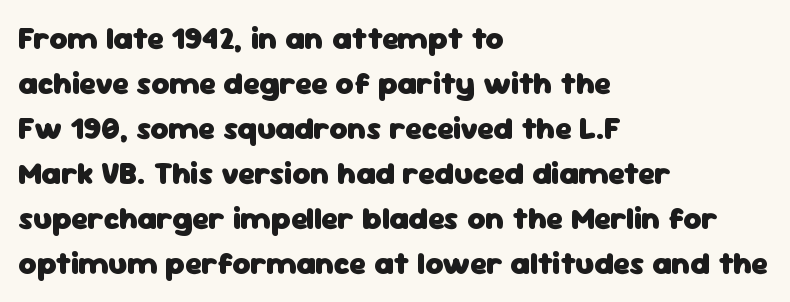
The specimen omits any rule beneath the text block's lines. Its strokes are broad and dark, the hallmark of bold type. Typeset ragged right — the left edge is the straight one. The letters advance in unequal steps, a hallmark of proportional type.
